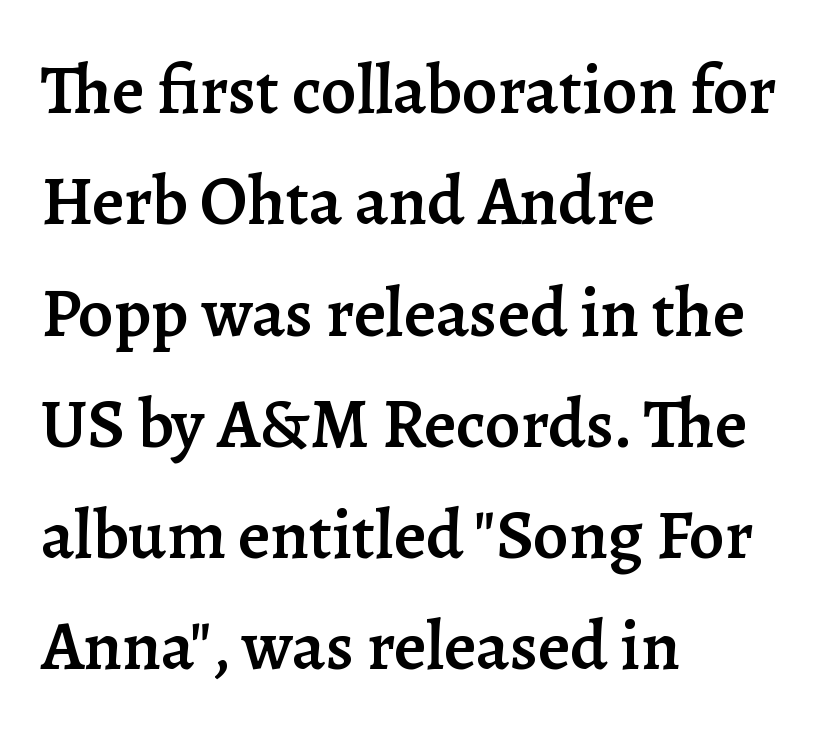
Any mark beneath the type? The region is blank. Rows of type keep a routine distance in the vertical direction. The rendering anchors every line to the left-hand side. The passage shown is typeset with a serif family. Bold? Not quite — semibold, heavier than regular but stopping short.
